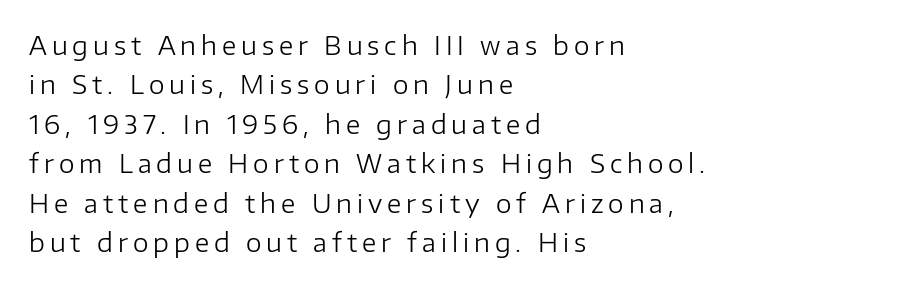
This rendering widens character spacing well past its baseline value. Quick note: not italic, upright. The weight would be labelled regular, book, light, or lighter still. Honestly, there is no underline to notice here at all.
